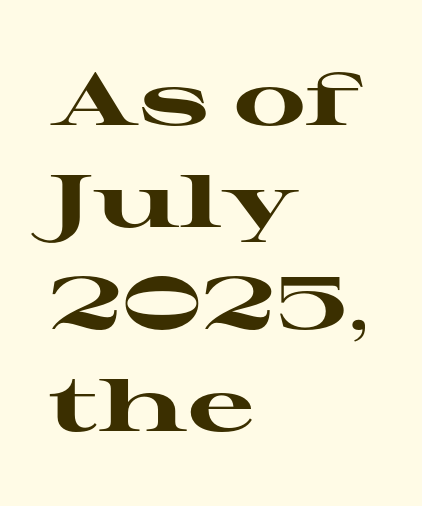
Do the letters lean? They stand straight. Nothing unusual about the tracking: characters are spaced as the font intends. Check the space under the baseline: it is left empty. The face used here has the dense, thick strokes of a bold. Evenly set lines give the paragraph a standard silhouette.
